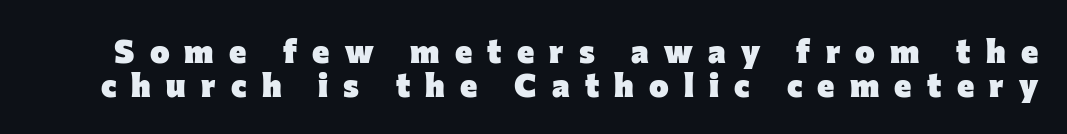
Here the designer chose a conventional face with non-uniform glyph widths. This sample uses an upright cut, with every glyph sitting square on the baseline. Descenders hang freely into open space. Weight check: bold — yes, fully. Caption: expanded tracking, letters set apart.
